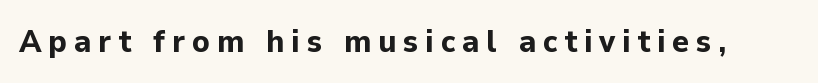
{"serif": "no", "italic": "no", "bold": "yes", "weight": "bold", "width": "normal", "stroke_contrast": "low", "x_height": "medium", "monospaced": "no", "underline": "no", "letter_spacing": "wide", "letter_spacing_em": 0.21, "glyph_px": 32}
